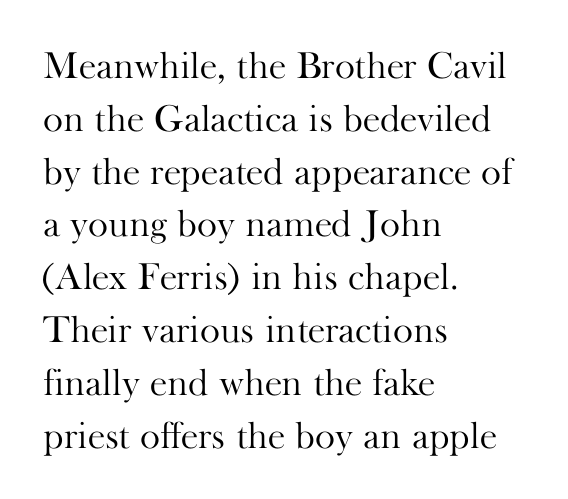
To sum up the face: it has serifs. This rendering features lettering with no underline. Caption: standard tracking, unaltered. Posture: upright roman. Baseline-to-baseline distance is the conventional proportion of letter height. Letters have the restrained weight of plain body copy at most.
